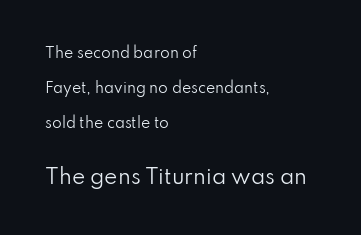
The image shows 20 px text type, upright; set left-aligned, loose line spacing (2.49x), normal letter spacing, not underlined; the second (bottom) block is 1.43x larger.
